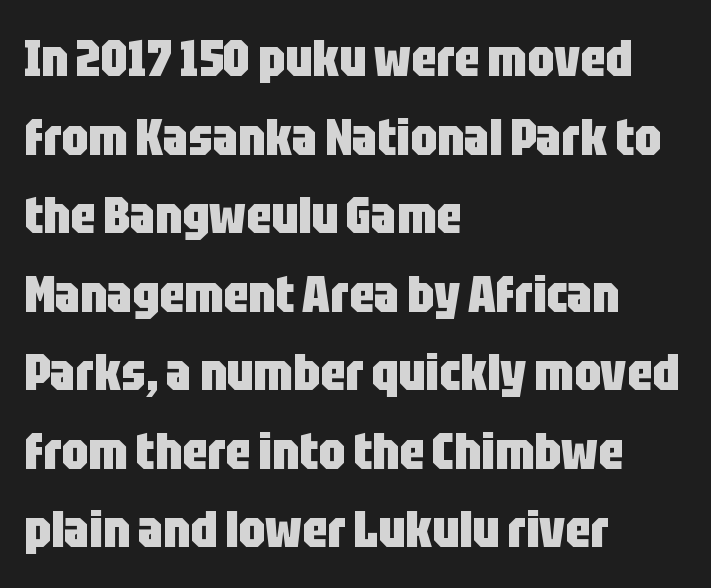
The image shows 52 px heavy, condensed sans-serif type, upright; set left-aligned, normal line spacing (1.51x), normal letter spacing, not underlined; low stroke contrast and a large x-height.
